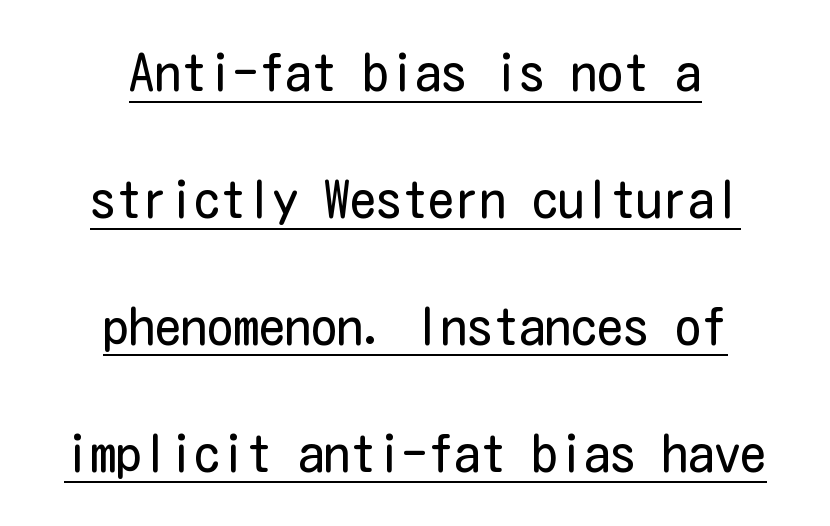
{"serif": "no", "italic": "no", "bold": "no", "weight": "regular", "width": "condensed", "stroke_contrast": "low", "x_height": "medium", "underline": "yes", "align": "center", "line_spacing": "loose", "line_spacing_ratio": 2.44, "letter_spacing": "normal", "letter_spacing_em": 0.0, "glyph_px": 52}
